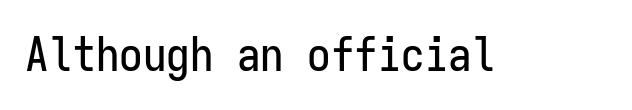
Q: Is the text italic (slanted)? A: No, it is upright.
Q: Is the typeface a serif or a sans-serif typeface? A: Sans-serif.
Q: Is the text underlined? A: No.
Q: Is the spacing between letters normal or unusually wide? A: Normal.
Q: Width (condensed, normal, or wide)? A: Condensed.
Q: Stroke contrast? A: Low.
Q: x-height? A: Medium.
Q: Monospaced? A: Yes.
